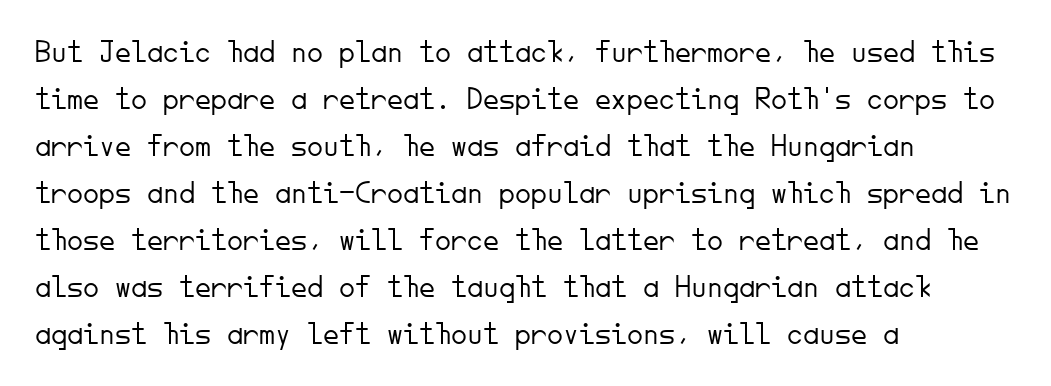
The image shows 32 px light sans-serif type, upright, monospaced; set left-aligned, normal line spacing (1.47x), normal letter spacing, not underlined; low stroke contrast and a small x-height.
